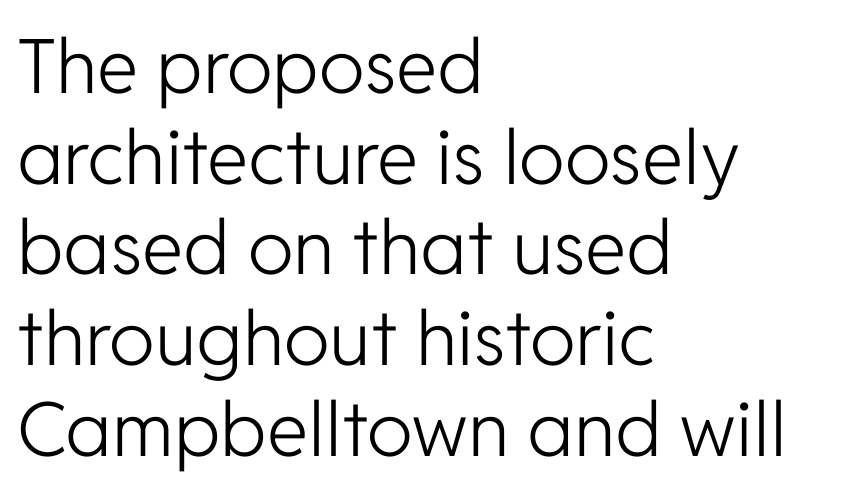
The font family rendered here belongs to the sans-serif group. A classic flush-left, rag-right setting is used for this passage. Unbolded letterforms with no extra heft. The string is rendered with underlining switched off. What stands out about the letter spacing? Nothing — it is the standard amount. Do the characters align in a grid? No, the font is proportional.
